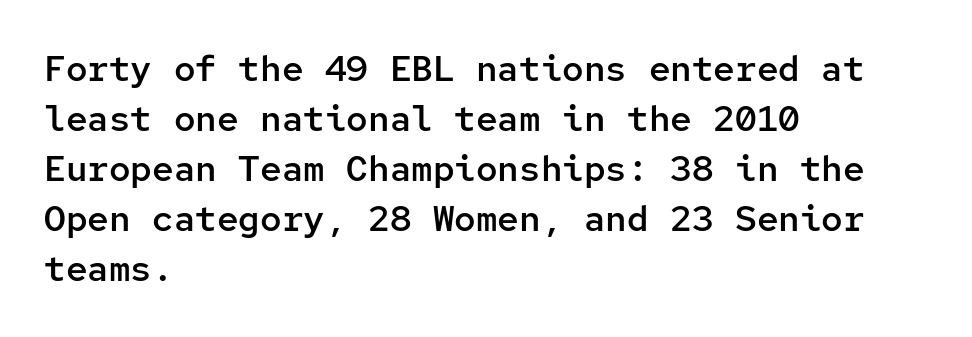
Q: Is the text bold? A: Semi-bold.
Q: Is the text italic (slanted)? A: No, it is upright.
Q: Is the typeface a serif or a sans-serif typeface? A: Sans-serif.
Q: Is the text underlined? A: No.
Q: How is the paragraph aligned? A: Left-aligned.
Q: Is the spacing between letters normal or unusually wide? A: Normal.
Q: Is the spacing between lines tight, normal or loose? A: Normal.
Q: Width (condensed, normal, or wide)? A: Normal.
Q: Stroke contrast? A: Low.
Q: x-height? A: Medium.
Q: Monospaced? A: Yes.
